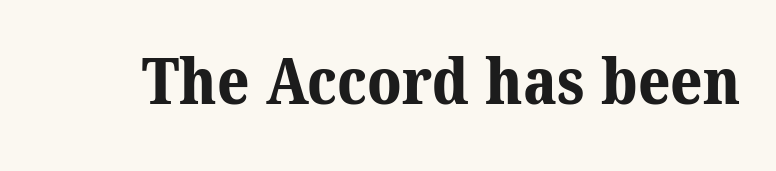
{"serif": "yes", "bold": "yes", "weight": "bold", "width": "normal", "stroke_contrast": "medium", "x_height": "medium", "monospaced": "no", "underline": "no", "letter_spacing": "normal", "letter_spacing_em": 0.0, "glyph_px": 63}
